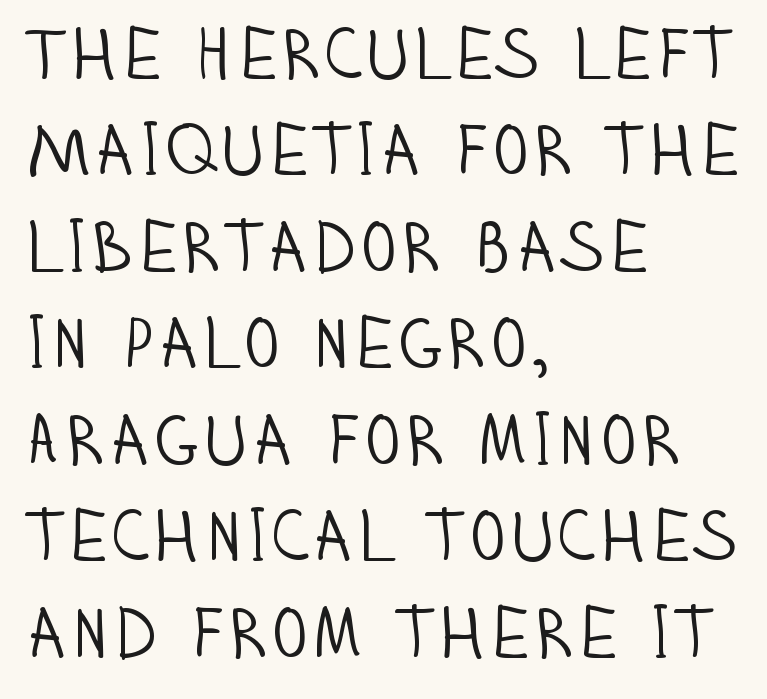
The image shows 72 px light, condensed sans-serif type, upright; set left-aligned, normal line spacing (1.34x), normal letter spacing, not underlined; low stroke contrast and a large x-height.
